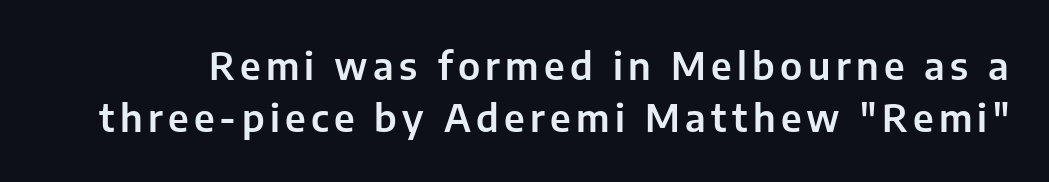
{"serif": "no", "italic": "no", "width": "normal", "stroke_contrast": "low", "x_height": "medium", "monospaced": "no", "underline": "no", "line_spacing": "normal", "line_spacing_ratio": 1.38, "glyph_px": 38}
